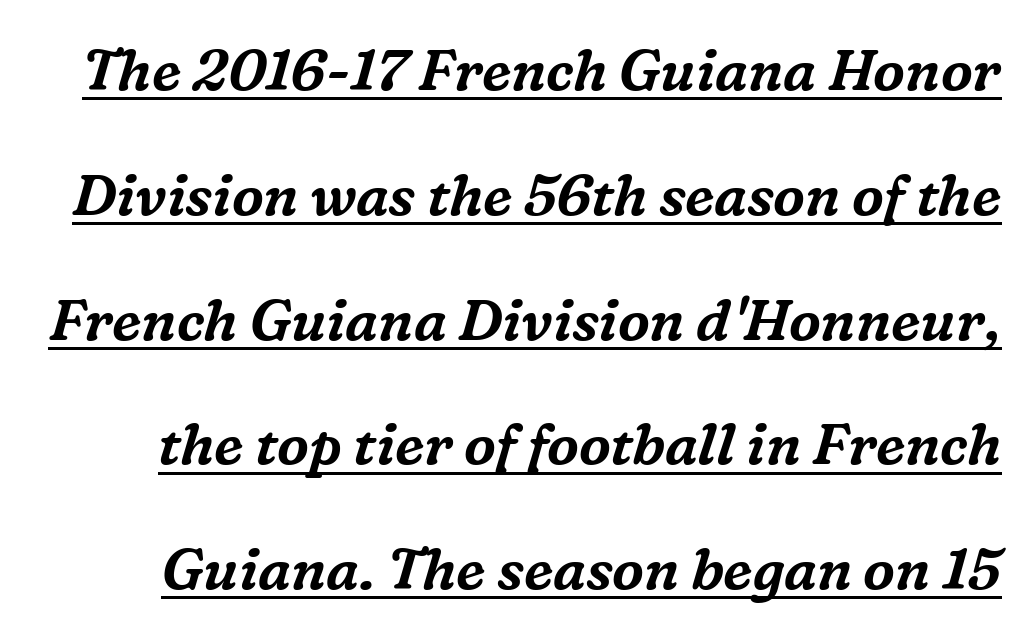
{"serif": "yes", "italic": "yes", "lean": "right", "slant_degrees": 16, "width": "normal", "stroke_contrast": "medium", "x_height": "medium", "monospaced": "no", "underline": "yes", "line_spacing": "loose", "line_spacing_ratio": 2.19, "letter_spacing": "normal", "letter_spacing_em": 0.0, "glyph_px": 57}
